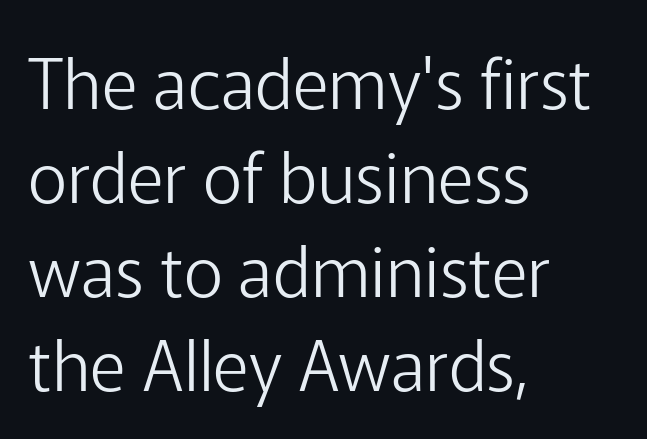
Q: Is the text bold? A: No.
Q: Is the text italic (slanted)? A: No, it is upright.
Q: Is the typeface a serif or a sans-serif typeface? A: Sans-serif.
Q: Is the text underlined? A: No.
Q: How is the paragraph aligned? A: Left-aligned.
Q: Is the spacing between letters normal or unusually wide? A: Normal.
Q: Is the spacing between lines tight, normal or loose? A: Normal.
Q: Width (condensed, normal, or wide)? A: Normal.
Q: Stroke contrast? A: Low.
Q: x-height? A: Medium.
Q: Monospaced? A: No.
